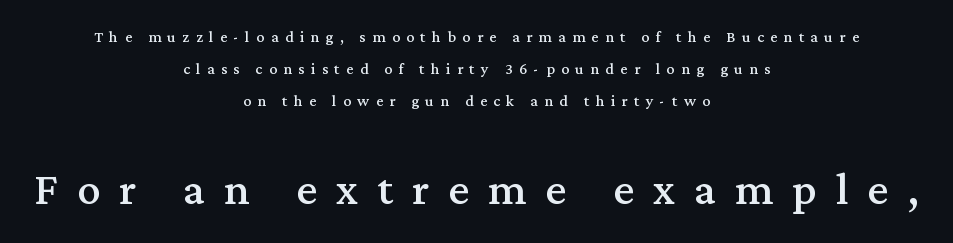
A typesetter would call this proportional, since set widths differ per character. Vertical strokes here are truly vertical. Clear beneath every line of the passage. The rendering positions every line midway between the sides. The letters carry serifs — small finishing strokes at the ends of their stems.
